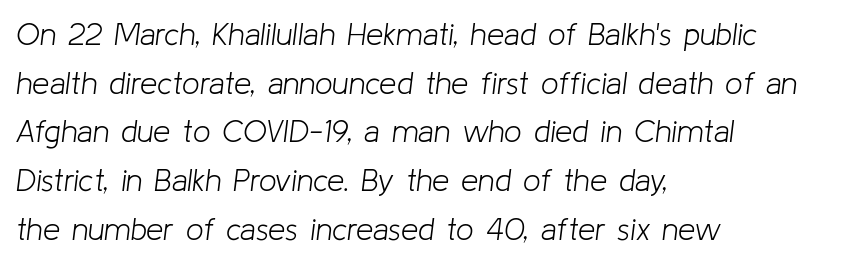
Q: Is the text bold? A: No.
Q: Is the text italic (slanted)? A: Yes, it leans right by about 8 degrees.
Q: Is the text underlined? A: No.
Q: How is the paragraph aligned? A: Left-aligned.
Q: Is the spacing between letters normal or unusually wide? A: Normal.
Q: Is the spacing between lines tight, normal or loose? A: Normal.
Q: Width (condensed, normal, or wide)? A: Normal.
Q: Stroke contrast? A: Low.
Q: x-height? A: Medium.
Q: Monospaced? A: No.
